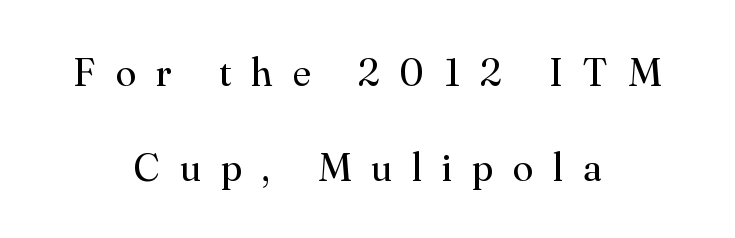
Q: Is the text bold? A: No.
Q: Is the text italic (slanted)? A: No, it is upright.
Q: Is the typeface a serif or a sans-serif typeface? A: Serif.
Q: Is the text underlined? A: No.
Q: How is the paragraph aligned? A: Centered.
Q: Is the spacing between letters normal or unusually wide? A: Unusually wide.
Q: Is the spacing between lines tight, normal or loose? A: Loose.
Q: Width (condensed, normal, or wide)? A: Normal.
Q: Stroke contrast? A: Medium.
Q: x-height? A: Small.
Q: Monospaced? A: No.
